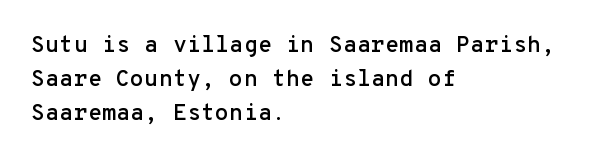
Q: Is the text italic (slanted)? A: No, it is upright.
Q: Is the text underlined? A: No.
Q: How is the paragraph aligned? A: Left-aligned.
Q: Is the spacing between letters normal or unusually wide? A: Normal.
Q: Is the spacing between lines tight, normal or loose? A: Normal.
